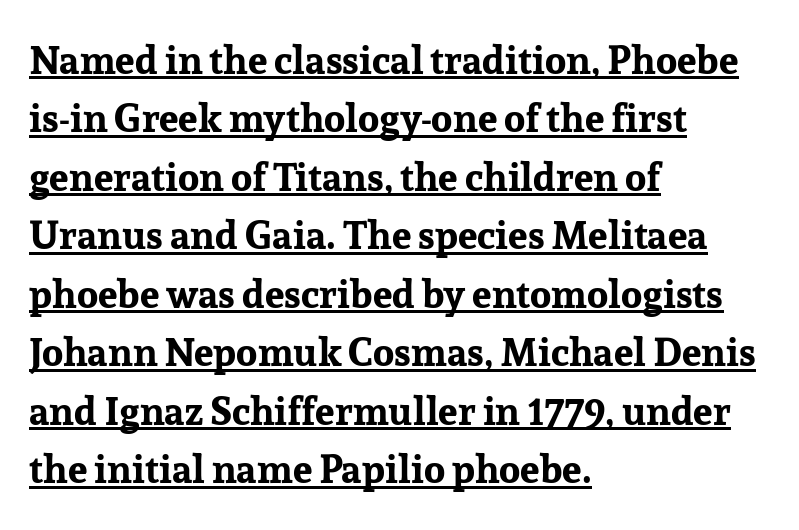
Check where the strokes stop: tiny serifs finish them off. Baseline-to-baseline distance is the conventional proportion of letter height. Varying glyph widths throughout — classic text-font behaviour. The face used here appears with an underline applied. Is there any slant? The stems are plumb.
